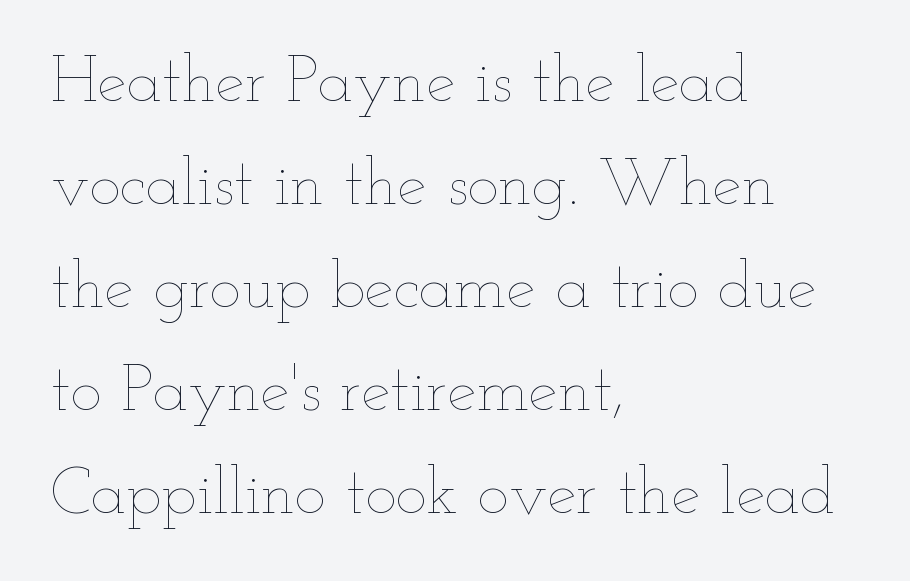
The image shows 66 px thin, wide type, upright; set left-aligned, normal line spacing (1.56x), normal letter spacing, not underlined; low stroke contrast and a small x-height.
